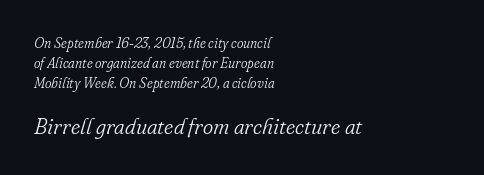
Stroke mass is kept to a normal reading level or below. Compared with a centered layout, this one pins lines to the left instead. Normally led — the rows are evenly, conventionally spaced. Caption: upper text group reduced, lower text group enlarged.
